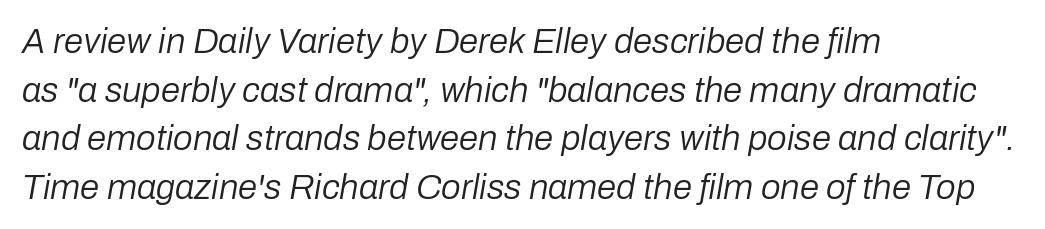
Stroke thickness stays within the range of a standard reading face or lighter. Each row of text sits above clean, open space. Each letter keeps its own natural width here, so spacing adapts to shape. Notice how the passage keeps a crisp vertical edge on the left only. Normally led — the rows are evenly, conventionally spaced. Style check: oblique.
